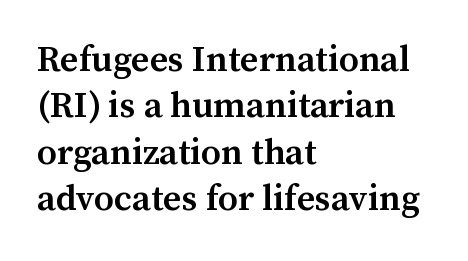
A somewhat darkened texture: the type is semibold rather than bold. Is the letter spacing exaggerated? No — it looks like the ordinary default. If you drew a ruler down the left edge, every line would touch it. The letters advance in unequal steps, a hallmark of proportional type. Posture: vertical. Examine the stroke ends and you'll spot serifs.
